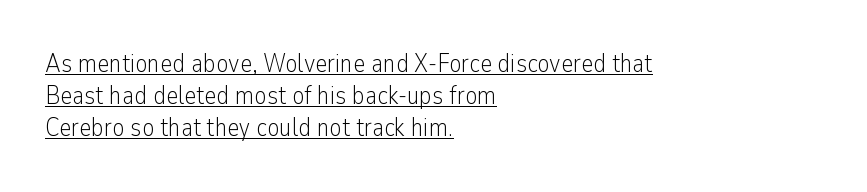
{"italic": "no", "bold": "no", "underline": "yes", "align": "left", "line_spacing_ratio": 1.24, "letter_spacing": "normal", "letter_spacing_em": 0.0, "glyph_px": 26}
